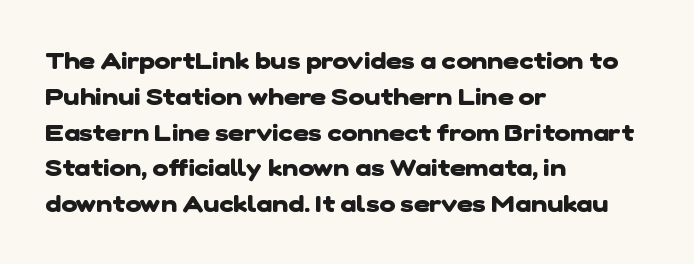
The image shows 24 px bold type; set left-aligned, normal line spacing (1.49x), normal letter spacing, not underlined.
